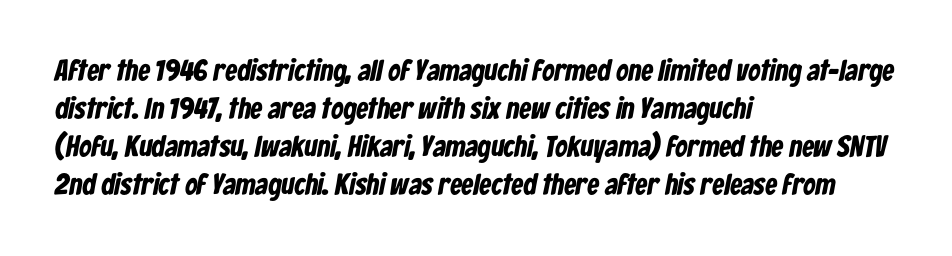
The image shows 30 px bold, condensed sans-serif type; set left-aligned, normal line spacing (1.27x), normal letter spacing, not underlined; low stroke contrast and a medium x-height.
